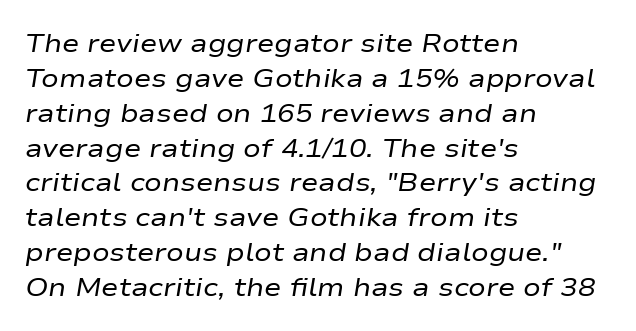
Short note: letters normally spaced. Line beginnings align vertically; line endings do not. Weight class: somewhere from thin through regular. If you drew a line through each stem, it would be angled. The foot of each line stays bare and open.
